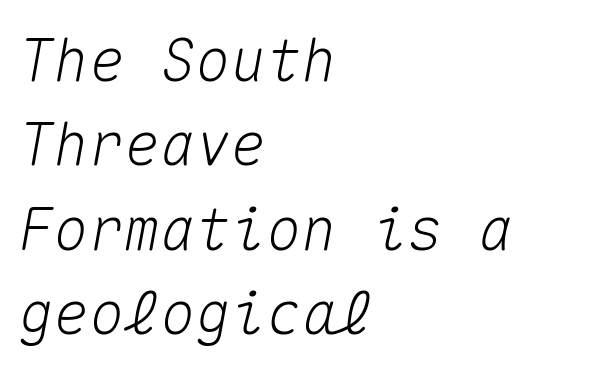
Q: Is the text italic (slanted)? A: Yes, it leans right by about 10 degrees.
Q: Is the text underlined? A: No.
Q: How is the paragraph aligned? A: Left-aligned.
Q: Is the spacing between letters normal or unusually wide? A: Normal.
Q: Is the spacing between lines tight, normal or loose? A: Normal.
Q: Width (condensed, normal, or wide)? A: Normal.
Q: Stroke contrast? A: Medium.
Q: x-height? A: Medium.
Q: Monospaced? A: Yes.
